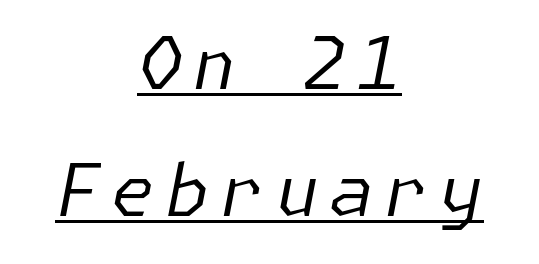
Q: Is the text bold? A: No.
Q: Is the text italic (slanted)? A: Yes, it leans right by about 11 degrees.
Q: Is the text underlined? A: Yes.
Q: How is the paragraph aligned? A: Centered.
Q: Width (condensed, normal, or wide)? A: Normal.
Q: Stroke contrast? A: Low.
Q: x-height? A: Medium.
